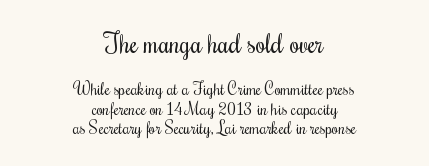
The letters look calm and open, with moderate or lighter stems. Each line is balanced around a shared central axis. Larger block? The one above; the one below is distinctly smaller. The passage shown has conventional tracking throughout.
